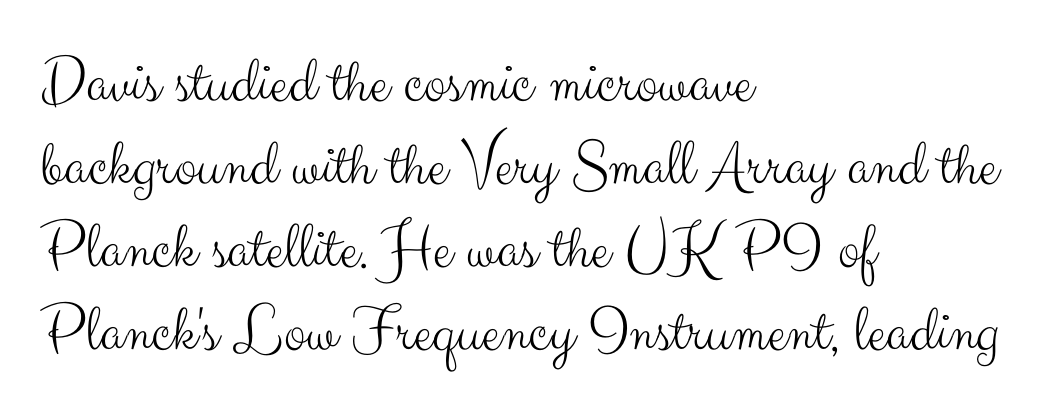
The image shows 66 px light sans-serif type; set left-aligned, normal line spacing (1.26x), normal letter spacing, not underlined; medium stroke contrast and a small x-height.
